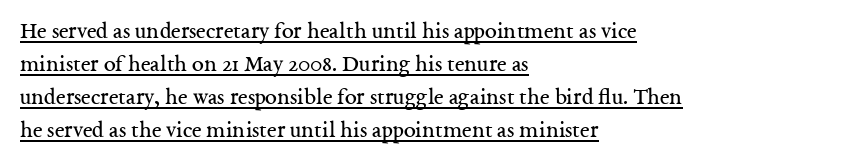
Q: Is the text bold? A: No.
Q: Is the text italic (slanted)? A: No, it is upright.
Q: Is the text underlined? A: Yes.
Q: How is the paragraph aligned? A: Left-aligned.
Q: Is the spacing between letters normal or unusually wide? A: Normal.
Q: Is the spacing between lines tight, normal or loose? A: Normal.
